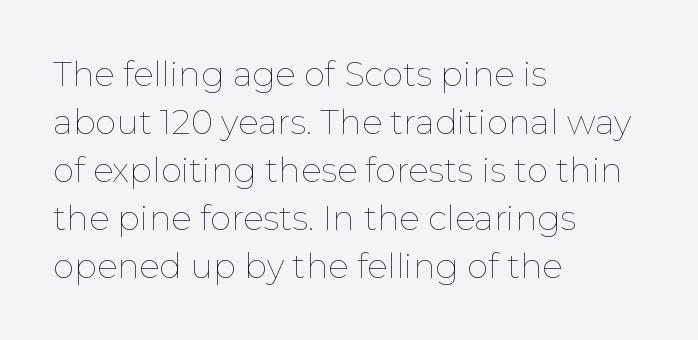
Short and long lines alike share a common starting point at left. Reading down the column, the eye jumps a familiar distance to each next line. Every character sits straight up, as roman type does. Proportional: the letters do not fall into vertical columns. Students, note that the glyphs here touch the page at normal intervals. This rendering features lettering with no underline.
